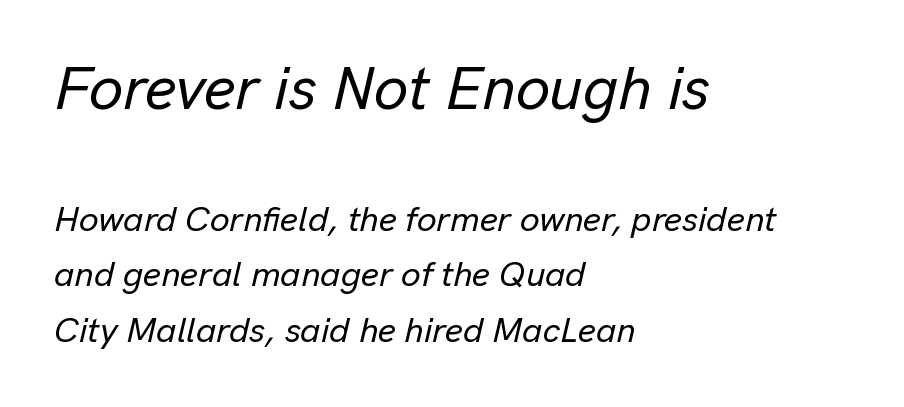
Here the designer chose a conventional face with non-uniform glyph widths. Left-aligned paragraph, ragged on the right. Quick note: underline off. Every character sits at an angle, as italics do. These lines keep a tight, regular rhythm from letter to letter.
